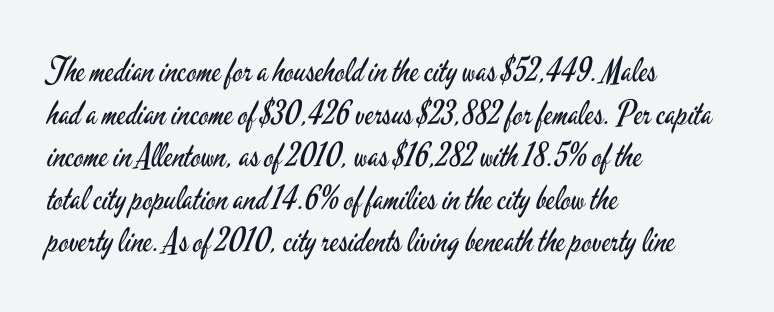
{"serif": "no", "bold": "no", "weight": "regular", "width": "condensed", "stroke_contrast": "low", "x_height": "small", "monospaced": "no", "underline": "no", "align": "left", "line_spacing": "normal", "line_spacing_ratio": 1.29, "letter_spacing": "normal", "letter_spacing_em": 0.0, "glyph_px": 33}
